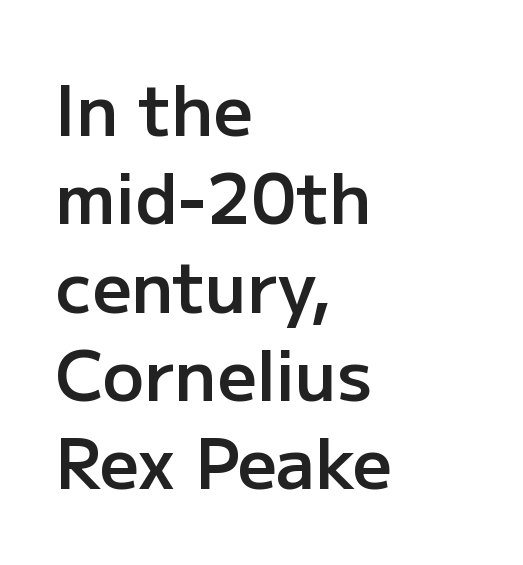
The image shows 69 px semibold sans-serif type, upright; set left-aligned, normal line spacing (1.28x), normal letter spacing, not underlined; low stroke contrast and a medium x-height.
